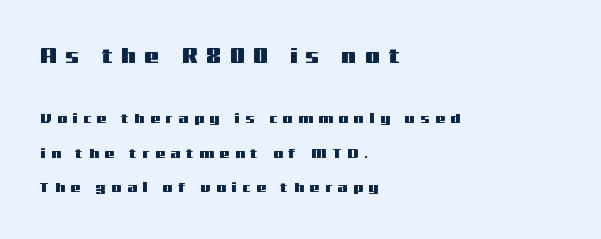
The foot of each line stays bare and open. The passage shown has open, widely tracked lettering throughout. Is there much room between lines? Yes — plenty of vertical air separates them. The specimen reads as upright at a glance.
